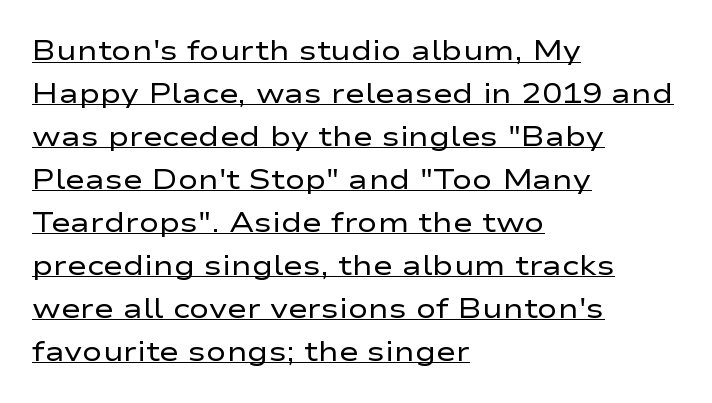
{"italic": "no", "bold": "no", "underline": "yes", "align": "left", "line_spacing": "normal", "line_spacing_ratio": 1.59, "letter_spacing": "normal", "letter_spacing_em": 0.0, "glyph_px": 27}
